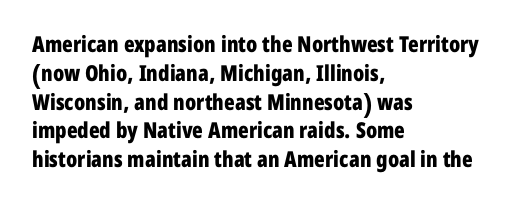
Q: Is the text bold? A: Yes.
Q: Is the text italic (slanted)? A: No, it is upright.
Q: Is the text underlined? A: No.
Q: How is the paragraph aligned? A: Left-aligned.
Q: Is the spacing between letters normal or unusually wide? A: Normal.
Q: Is the spacing between lines tight, normal or loose? A: Normal.
